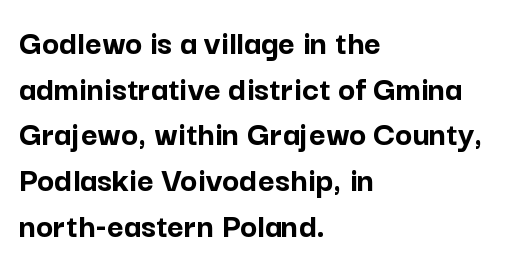
The image shows 36 px semibold sans-serif type, upright; set left-aligned, normal line spacing (1.27x), normal letter spacing, not underlined; low stroke contrast and a medium x-height.
